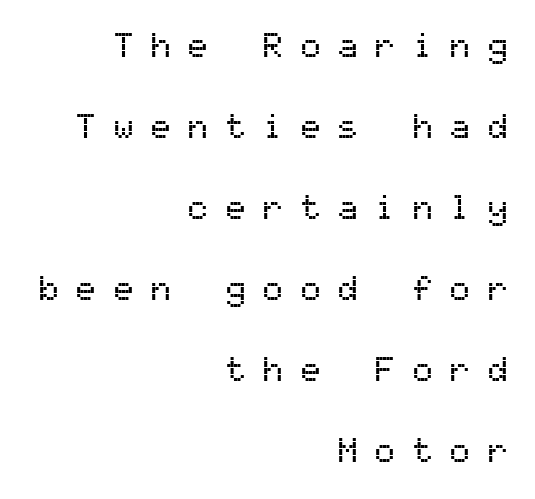
A clean baseline with only descenders dipping below it. Visually the block forms a straight wall on the right and a jagged coastline on the left. The designer went with a sans here, leaving each stem footless. Interline gaps are noticeably wide in this sample.
